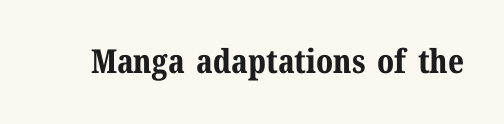
The image shows 33 px bold serif type, upright; set normal letter spacing, not underlined; medium stroke contrast and a medium x-height.
